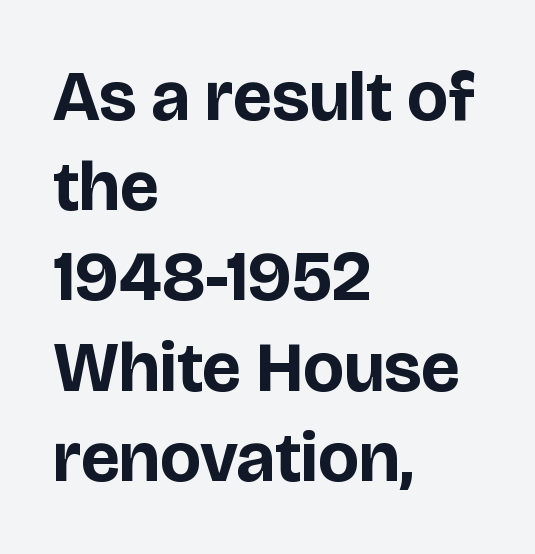
The image shows 71 px bold sans-serif type, upright; set left-aligned, normal line spacing (1.27x), normal letter spacing, not underlined; low stroke contrast and a large x-height.
